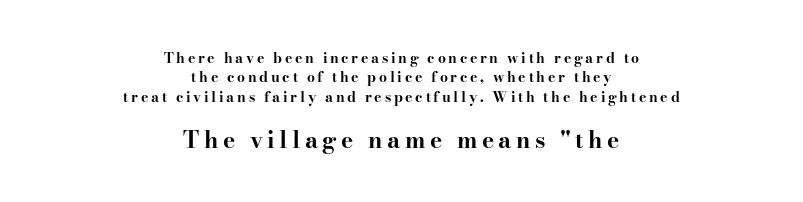
Ordinary non-slanted type is in use. Line spacing here is normal. Thick stems and heavy bowls — unmistakably bold. Each line is balanced around a shared central axis.
